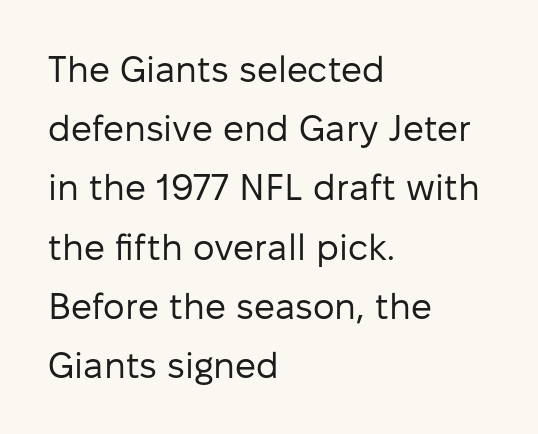
{"serif": "no", "italic": "no", "bold": "no", "weight": "regular", "width": "normal", "stroke_contrast": "low", "x_height": "medium", "monospaced": "no", "underline": "no", "align": "left", "line_spacing": "normal", "line_spacing_ratio": 1.6, "letter_spacing": "normal", "letter_spacing_em": 0.0, "glyph_px": 37}
